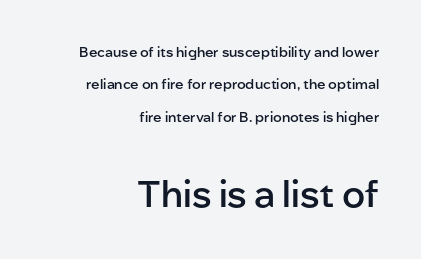
The image shows 37 px semibold sans-serif type, upright; set right-aligned, loose line spacing (2.31x), normal letter spacing, not underlined; the second (bottom) block is 2.64x larger; low stroke contrast and a medium x-height.
